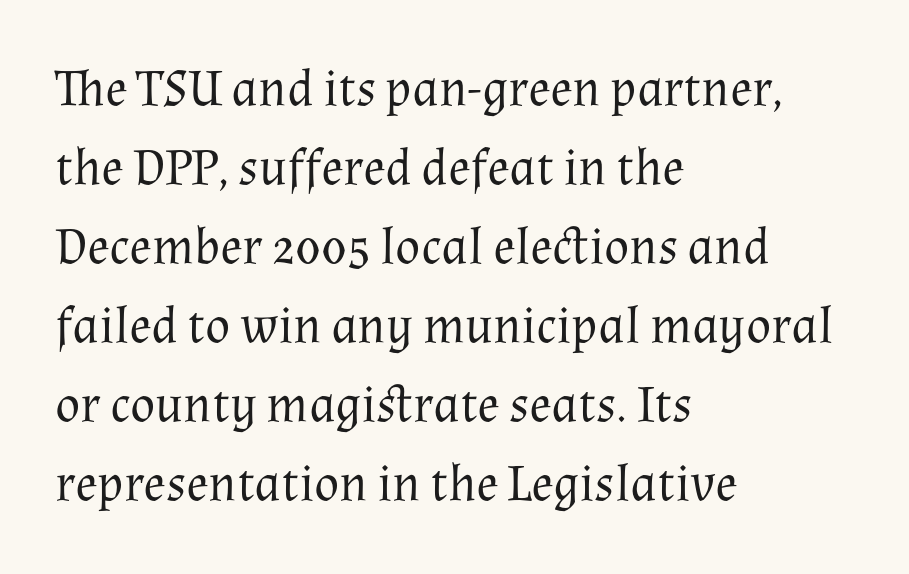
{"serif": "yes", "italic": "no", "bold": "no", "weight": "regular", "width": "normal", "stroke_contrast": "medium", "x_height": "medium", "monospaced": "no", "underline": "no", "align": "left", "line_spacing": "normal", "line_spacing_ratio": 1.52, "letter_spacing": "normal", "letter_spacing_em": 0.0, "glyph_px": 52}
